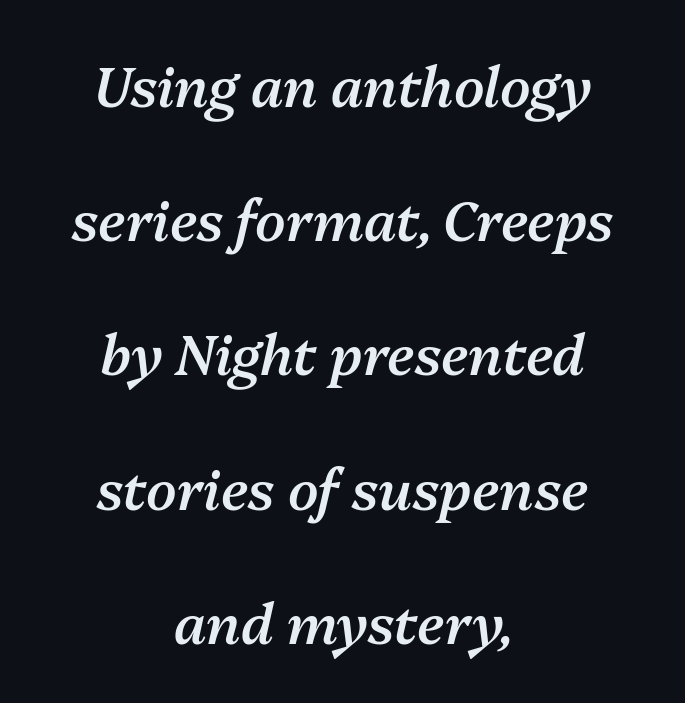
{"italic": "yes", "lean": "right", "slant_degrees": 13, "bold": "semi", "weight": "semibold", "width": "normal", "stroke_contrast": "medium", "x_height": "medium", "monospaced": "no", "underline": "no", "align": "center", "line_spacing": "loose", "line_spacing_ratio": 2.44, "letter_spacing": "normal", "letter_spacing_em": 0.0, "glyph_px": 55}
